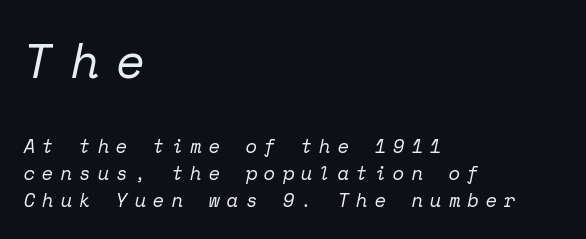
The image shows 48 px regular-weight serif type, italic (leaning right), monospaced; set left-aligned, normal line spacing (1.43x), unusually wide letter spacing (+0.36 em), not underlined; the first (top) block is 2.53x larger; low stroke contrast and a medium x-height.
